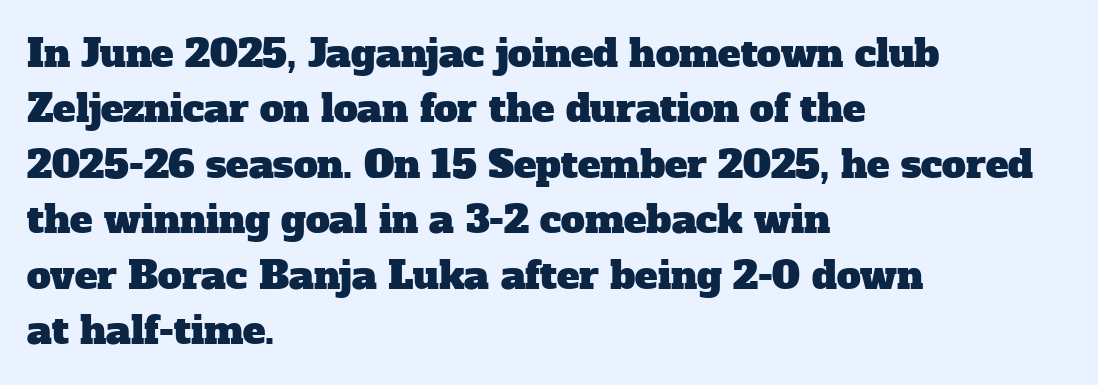
The image shows 38 px serif type; set left-aligned, normal line spacing (1.46x), normal letter spacing, not underlined; low stroke contrast and a medium x-height.
